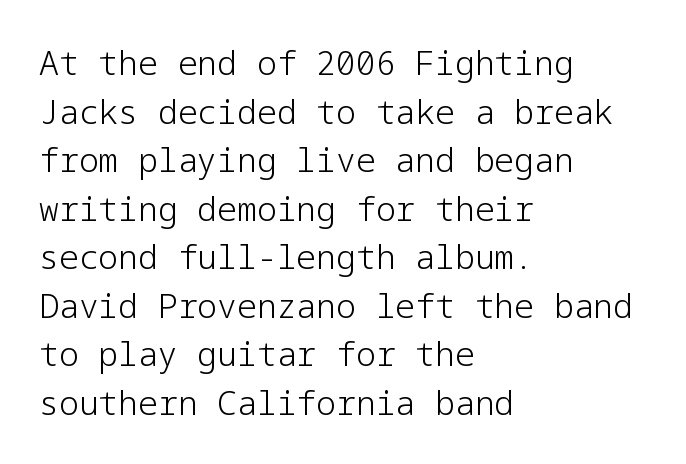
Q: Is the text bold? A: No.
Q: Is the text italic (slanted)? A: No, it is upright.
Q: Is the typeface a serif or a sans-serif typeface? A: Sans-serif.
Q: Is the text underlined? A: No.
Q: How is the paragraph aligned? A: Left-aligned.
Q: Is the spacing between letters normal or unusually wide? A: Normal.
Q: Is the spacing between lines tight, normal or loose? A: Normal.
Q: Width (condensed, normal, or wide)? A: Normal.
Q: Stroke contrast? A: Low.
Q: x-height? A: Medium.
